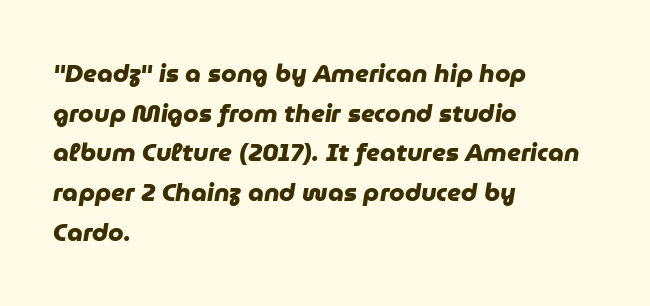
Plain, unruled lines of type. Reading down the column, the eye jumps a familiar distance to each next line. These lines keep a tight, regular rhythm from letter to letter. Weight check: bold — yes, fully.
